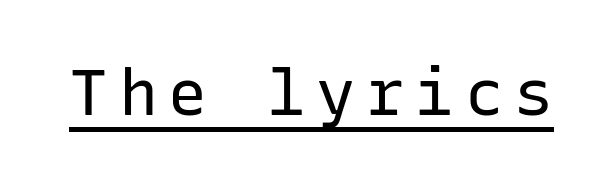
Nope, not italic — everything's standing straight. Underlined type. Vertical stems look standard width or narrower in stroke. What kind of face is this? One without serifs — a sans.
